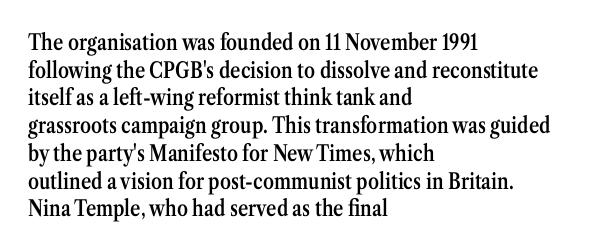
Q: Is the text bold? A: Semi-bold.
Q: Is the text italic (slanted)? A: No, it is upright.
Q: Is the text underlined? A: No.
Q: How is the paragraph aligned? A: Left-aligned.
Q: Is the spacing between letters normal or unusually wide? A: Normal.
Q: Is the spacing between lines tight, normal or loose? A: Normal.
